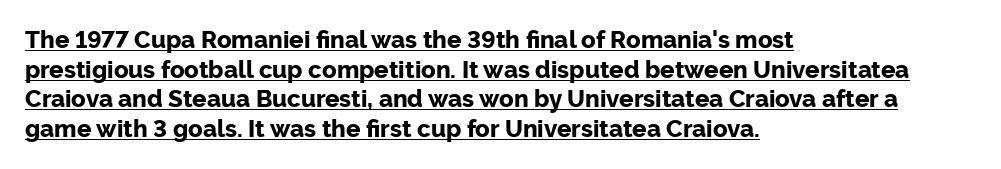
Q: Is the text bold? A: Yes.
Q: Is the text italic (slanted)? A: No, it is upright.
Q: Is the text underlined? A: Yes.
Q: How is the paragraph aligned? A: Left-aligned.
Q: Is the spacing between letters normal or unusually wide? A: Normal.
